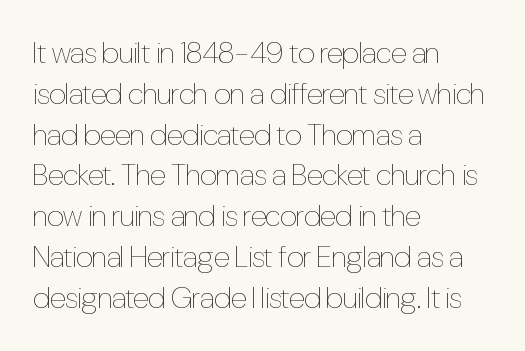
The image shows 30 px thin, condensed type, upright; set left-aligned, normal line spacing (1.36x), normal letter spacing, not underlined; low stroke contrast and a medium x-height.
